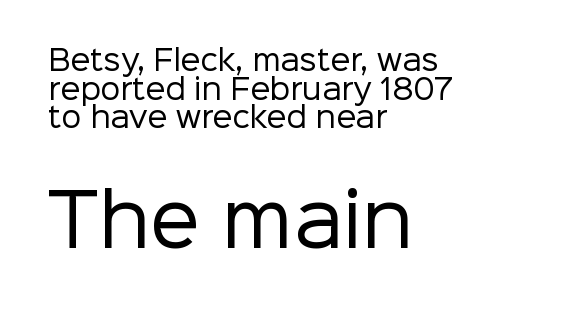
Q: Is the text bold? A: No.
Q: Is the text italic (slanted)? A: No, it is upright.
Q: Is the typeface a serif or a sans-serif typeface? A: Sans-serif.
Q: Is the text underlined? A: No.
Q: How is the paragraph aligned? A: Left-aligned.
Q: Is the spacing between letters normal or unusually wide? A: Normal.
Q: Is the spacing between lines tight, normal or loose? A: Tight.
Q: Which block of text is set in a larger size, the first (top) or the second (bottom)? A: The second (bottom) one.
Q: Width (condensed, normal, or wide)? A: Normal.
Q: Stroke contrast? A: Low.
Q: x-height? A: Medium.
Q: Monospaced? A: No.
